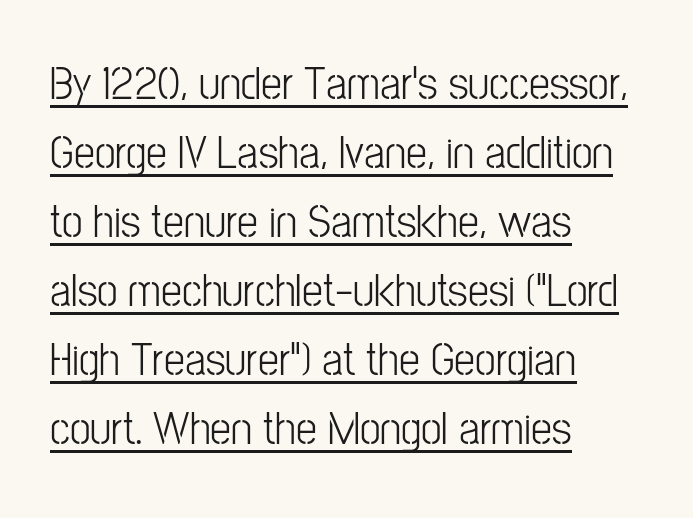
The image shows 47 px light, condensed sans-serif type, upright; set left-aligned, normal line spacing (1.47x), normal letter spacing, underlined; low stroke contrast and a medium x-height.
